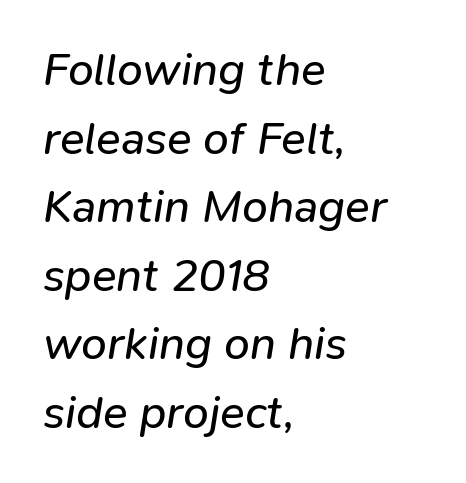
The image shows 46 px regular-weight type, italic (leaning right); set left-aligned, normal line spacing (1.49x), normal letter spacing, not underlined; low stroke contrast and a medium x-height.
